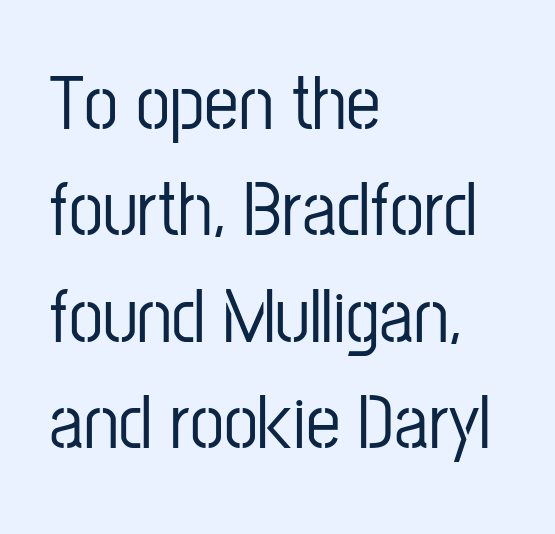
Whoever set this chose a conventional vertical rhythm. Nope, not italic — everything's standing straight. Quick note: underline off. Font category for this specimen: sans-serif. All the whitespace from short lines collects on the right. The face used here is rendered with its standard letterfit.
